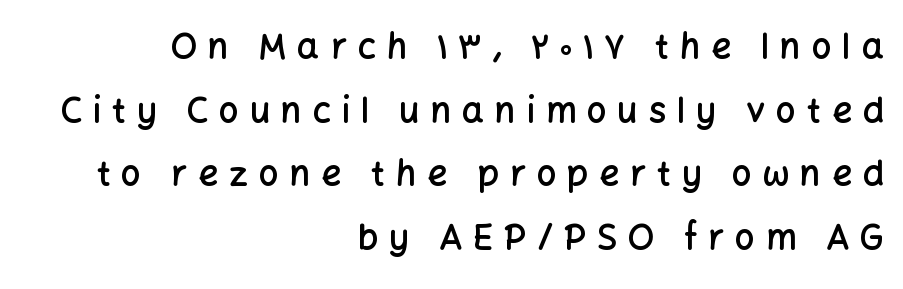
The image shows 35 px semibold sans-serif type, upright; set right-aligned, line spacing 1.82x, unusually wide letter spacing (+0.31 em), not underlined; low stroke contrast and a medium x-height.
